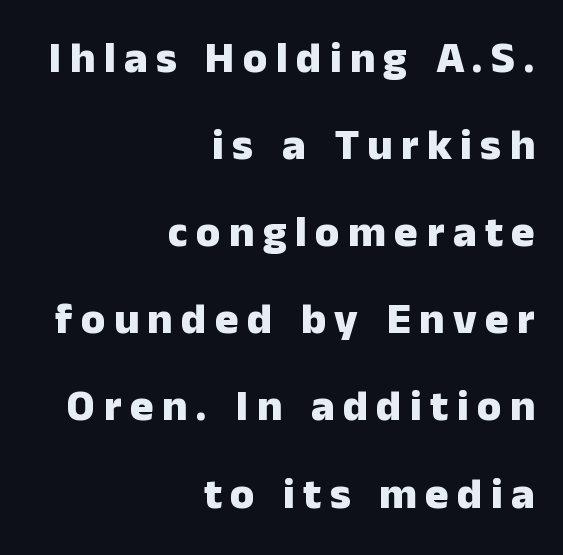
{"serif": "no", "italic": "no", "bold": "yes", "weight": "heavy", "width": "normal", "stroke_contrast": "low", "x_height": "medium", "monospaced": "no", "underline": "no", "align": "right", "line_spacing": "loose", "line_spacing_ratio": 1.98, "glyph_px": 44}
